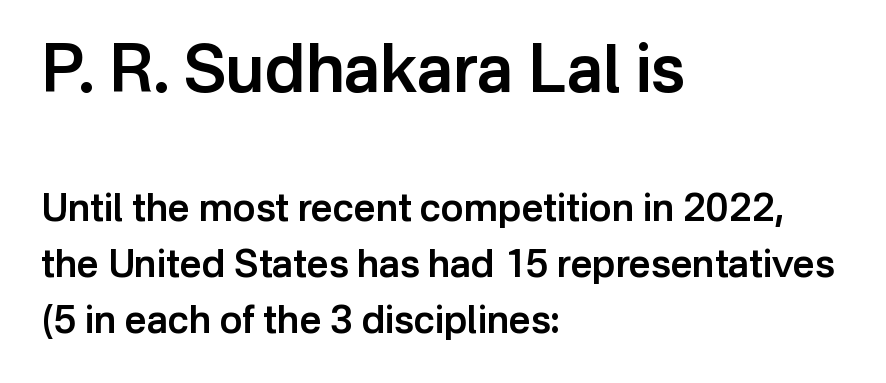
Q: Is the text bold? A: Semi-bold.
Q: Is the text italic (slanted)? A: No, it is upright.
Q: Is the typeface a serif or a sans-serif typeface? A: Sans-serif.
Q: Is the text underlined? A: No.
Q: How is the paragraph aligned? A: Left-aligned.
Q: Is the spacing between letters normal or unusually wide? A: Normal.
Q: Is the spacing between lines tight, normal or loose? A: Normal.
Q: Which block of text is set in a larger size, the first (top) or the second (bottom)? A: The first (top) one.
Q: Width (condensed, normal, or wide)? A: Normal.
Q: Stroke contrast? A: Low.
Q: x-height? A: Medium.
Q: Monospaced? A: No.
